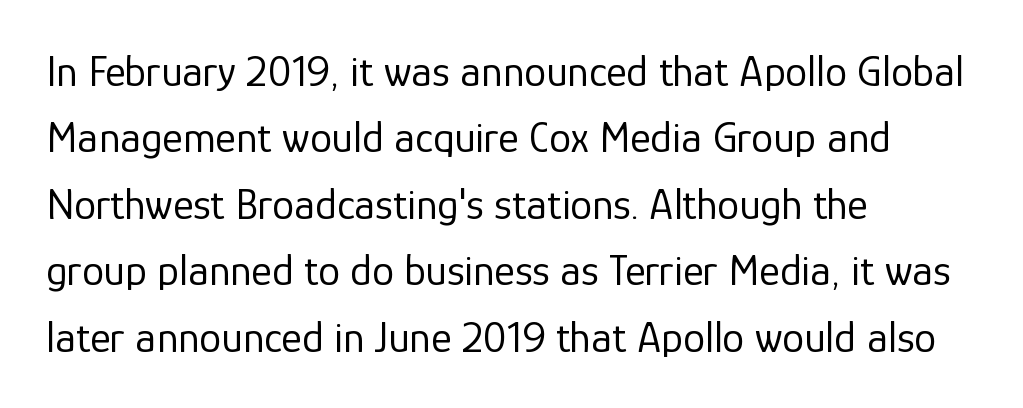
The image shows 44 px regular-weight sans-serif type, upright; set left-aligned, normal line spacing (1.51x), normal letter spacing, not underlined; low stroke contrast and a medium x-height.
